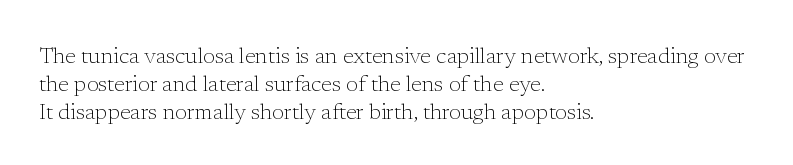
The image shows 22 px text type, upright; set left-aligned, normal line spacing (1.28x), normal letter spacing, not underlined.
